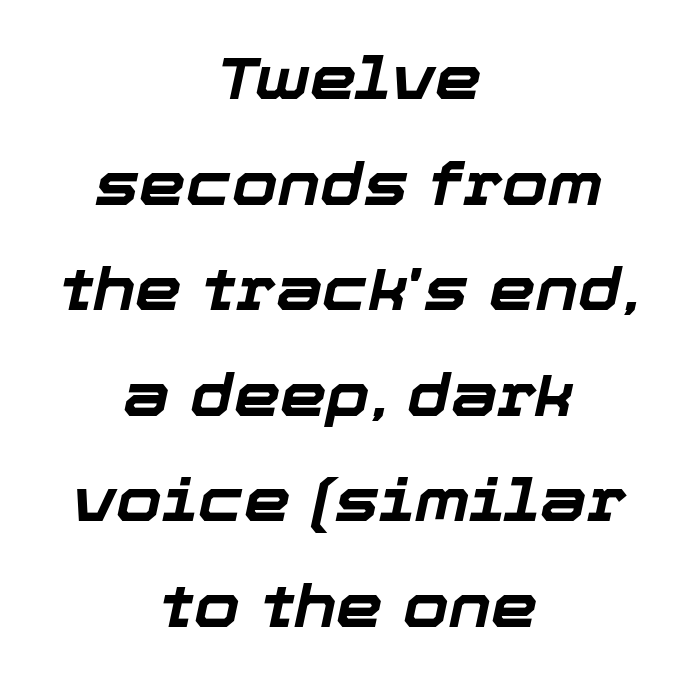
If you drew a line through each stem, it would be angled. The rag falls on both sides of this text block equally. The letters advance in unequal steps, a hallmark of proportional type. Characters follow at the spacing the type designer built in. Its strokes are broad and dark, the hallmark of bold type. Plain, unruled lines of type.
